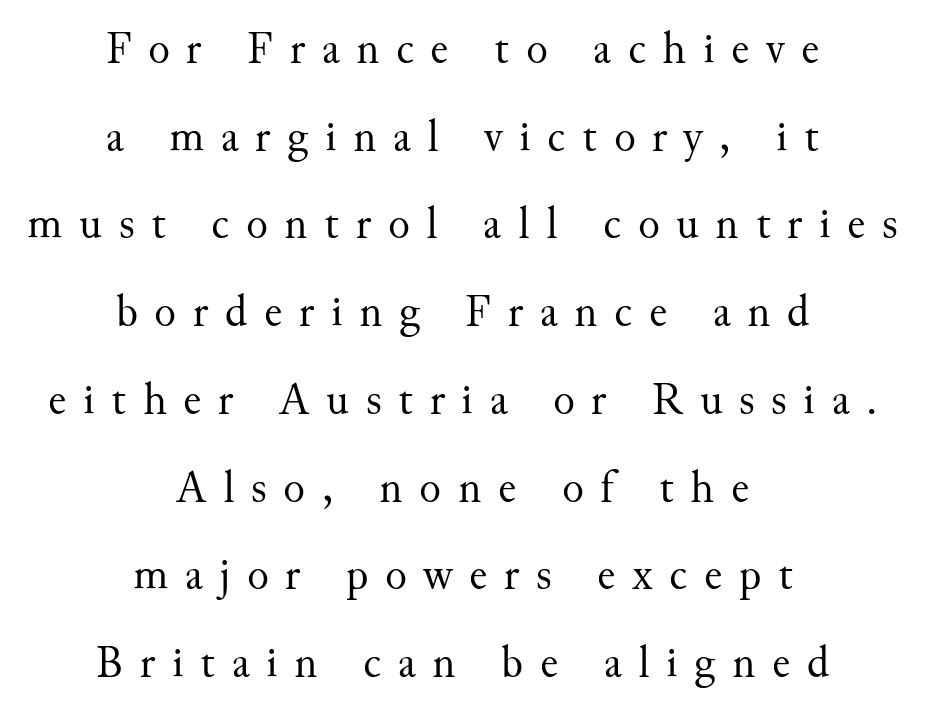
The image shows 45 px regular-weight serif type, upright; set centered, loose line spacing (1.95x), unusually wide letter spacing (+0.37 em), not underlined; medium stroke contrast and a small x-height.
